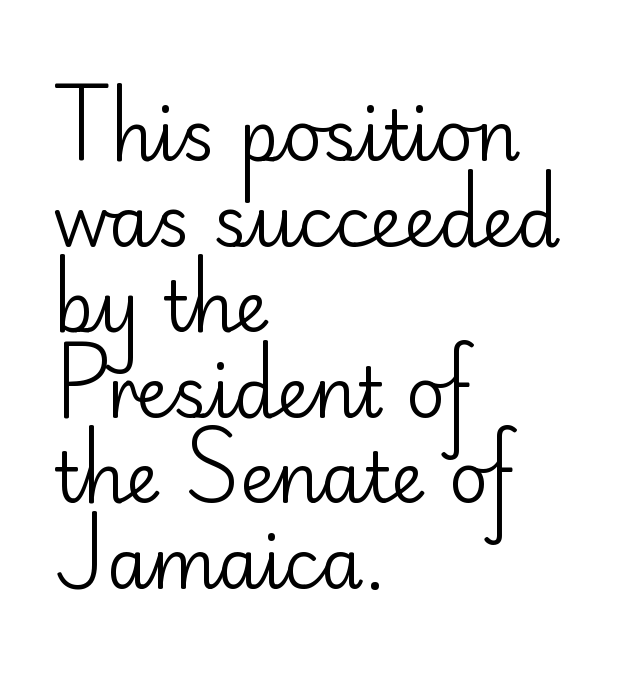
{"serif": "no", "italic": "no", "bold": "no", "weight": "regular", "width": "normal", "stroke_contrast": "low", "x_height": "small", "monospaced": "no", "underline": "no", "align": "left", "line_spacing_ratio": 1.24, "letter_spacing": "normal", "letter_spacing_em": 0.0, "glyph_px": 69}
